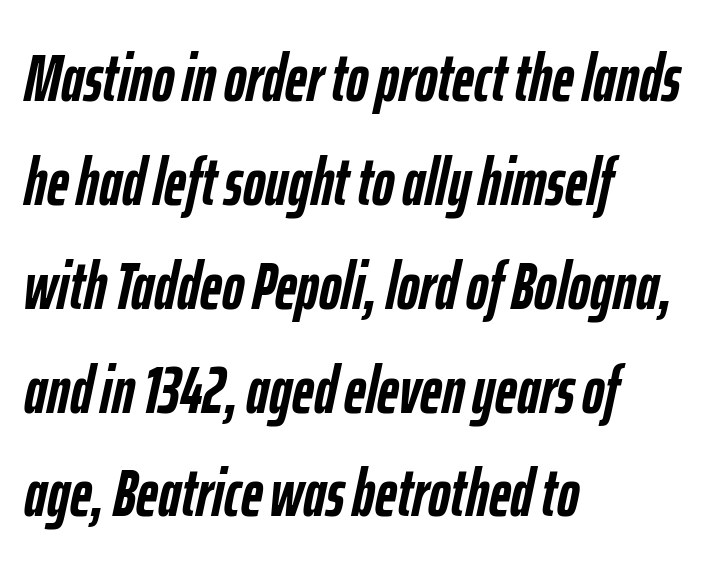
Compared with a centered layout, this one pins lines to the left instead. Rendered with sloped, italic letterforms. Descender tails drop into unmarked territory. Tracking value appears to be zero — textbook default spacing.
